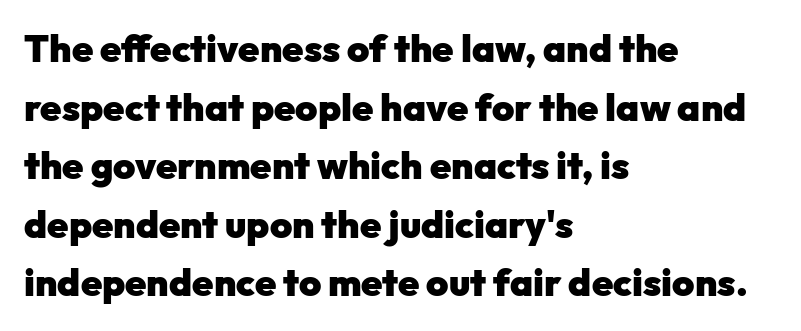
Q: Is the text bold? A: Yes.
Q: Is the text italic (slanted)? A: No, it is upright.
Q: Is the typeface a serif or a sans-serif typeface? A: Sans-serif.
Q: Is the text underlined? A: No.
Q: How is the paragraph aligned? A: Left-aligned.
Q: Is the spacing between letters normal or unusually wide? A: Normal.
Q: Is the spacing between lines tight, normal or loose? A: Normal.
Q: Width (condensed, normal, or wide)? A: Normal.
Q: Stroke contrast? A: Low.
Q: x-height? A: Medium.
Q: Monospaced? A: No.
